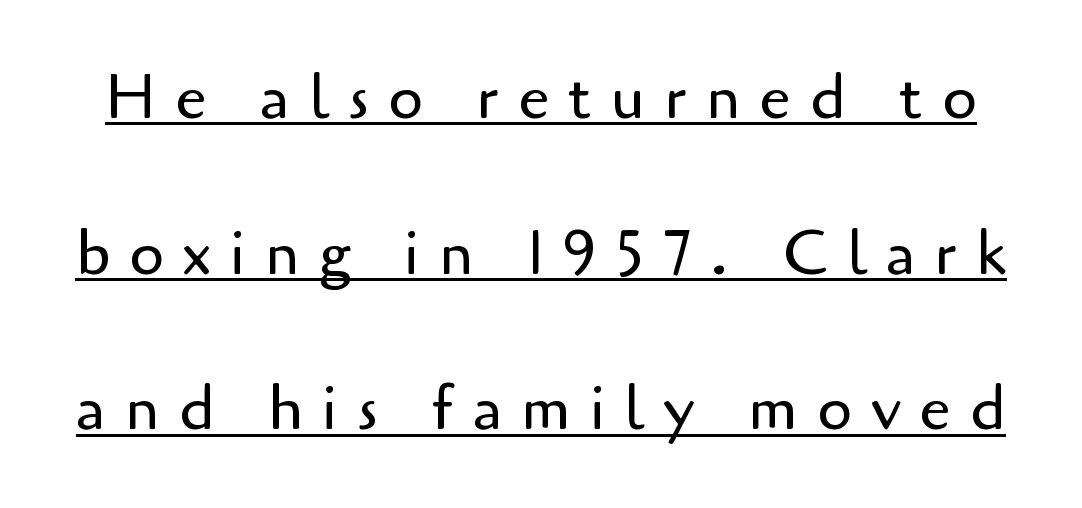
{"serif": "no", "italic": "no", "bold": "no", "weight": "regular", "width": "normal", "stroke_contrast": "low", "x_height": "small", "monospaced": "no", "underline": "yes", "line_spacing": "loose", "line_spacing_ratio": 2.47, "letter_spacing": "wide", "letter_spacing_em": 0.3, "glyph_px": 63}
